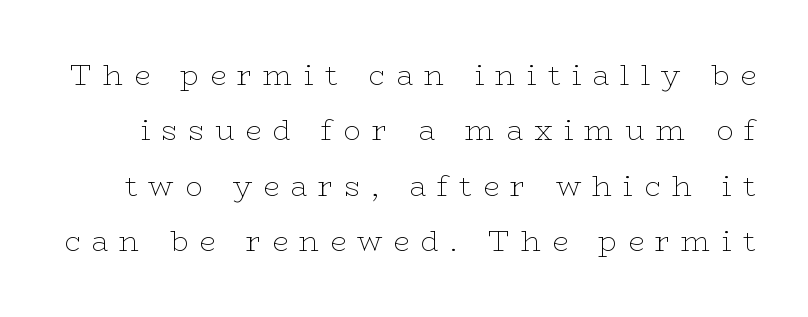
{"serif": "yes", "italic": "no", "bold": "no", "weight": "thin", "width": "wide", "stroke_contrast": "low", "x_height": "medium", "monospaced": "no", "underline": "no", "line_spacing": "loose", "line_spacing_ratio": 1.91, "letter_spacing": "wide", "letter_spacing_em": 0.38, "glyph_px": 29}
